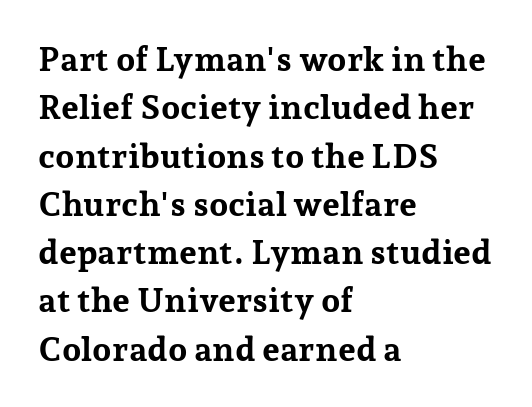
{"serif": "yes", "italic": "no", "bold": "yes", "weight": "bold", "width": "normal", "stroke_contrast": "low", "x_height": "medium", "monospaced": "no", "underline": "no", "align": "left", "line_spacing": "normal", "line_spacing_ratio": 1.42, "letter_spacing": "normal", "letter_spacing_em": 0.0, "glyph_px": 34}
